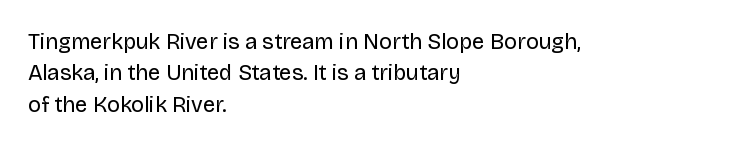
The image shows 22 px text type, upright; set left-aligned, normal line spacing (1.43x), normal letter spacing, not underlined.
